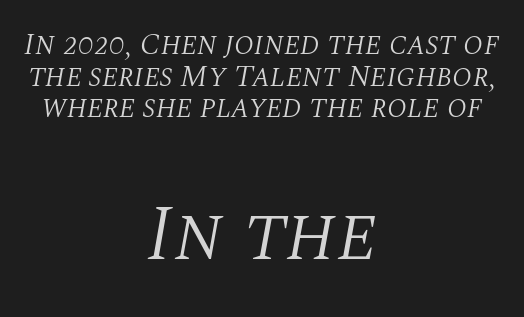
The rendering uses natural spacing where letterforms have individual widths. Letters have the restrained weight of plain body copy at most. The lines are quadded center. Caption: standard tracking, unaltered.
